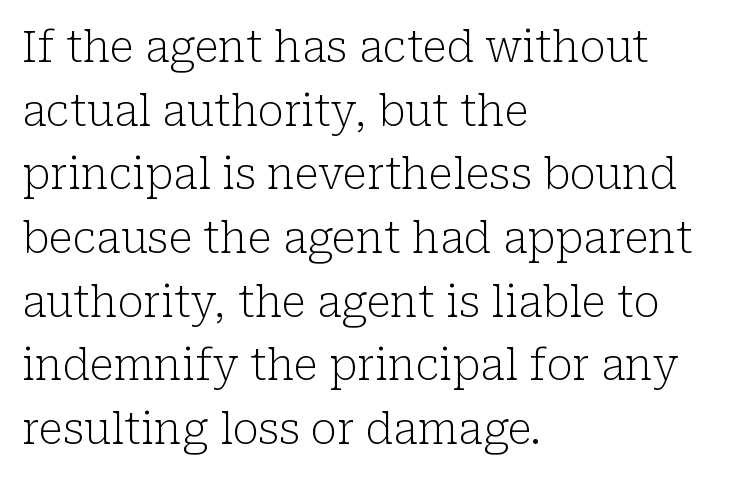
This rendering leaves character spacing at its baseline value. Is there much room between lines? A standard amount, neither cramped nor airy. This rendering employs a face with finishing strokes, i.e., a serif. Heft: none added — not bold.
